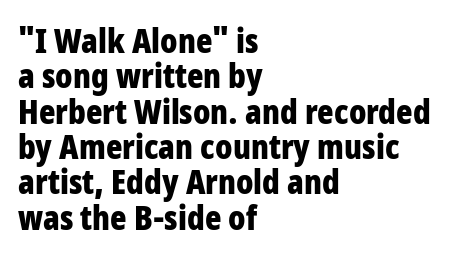
The image shows 34 px bold, condensed sans-serif type, upright; set left-aligned, tight line spacing (1.04x), normal letter spacing, not underlined; low stroke contrast and a large x-height.
